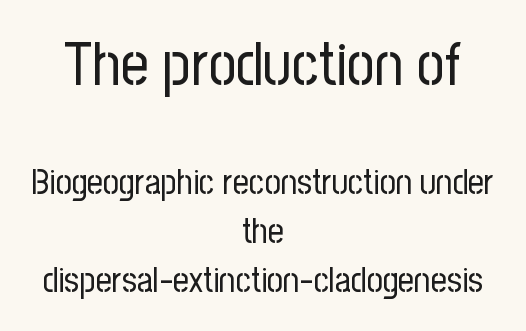
Bare-footed words on every line. The typeface has the unassuming heft of standard copy or less. Compared with typical paragraphs, the rows here are spaced about the same. Tracking value appears to be zero — textbook default spacing.
